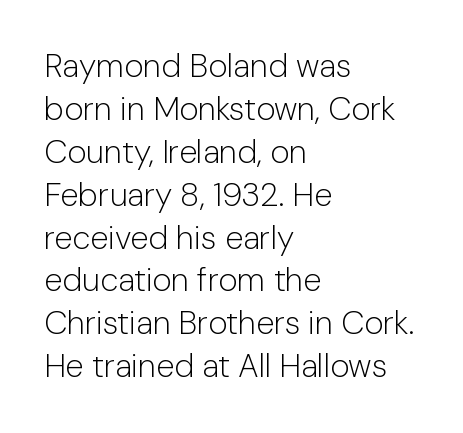
Q: Is the text bold? A: No.
Q: Is the text italic (slanted)? A: No, it is upright.
Q: Is the typeface a serif or a sans-serif typeface? A: Sans-serif.
Q: Is the text underlined? A: No.
Q: How is the paragraph aligned? A: Left-aligned.
Q: Is the spacing between letters normal or unusually wide? A: Normal.
Q: Is the spacing between lines tight, normal or loose? A: Normal.
Q: Width (condensed, normal, or wide)? A: Normal.
Q: Stroke contrast? A: Low.
Q: x-height? A: Medium.
Q: Monospaced? A: No.
